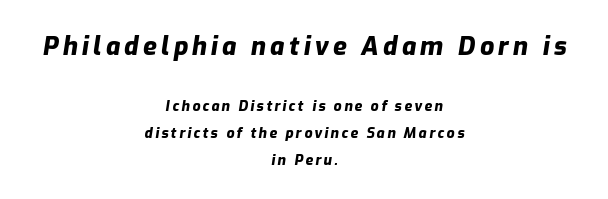
Glance below the letters and you will spot only blank space. Is the lower block the larger one? No — the upper block carries the bigger type. The glyphs have the mass of a bold cut. The axis of the letterforms is tilted away from vertical. The text block is weighted toward neither margin, spreading evenly from the middle.
